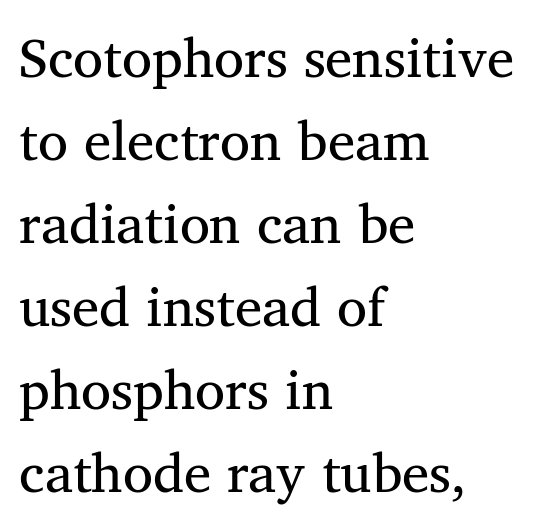
{"serif": "yes", "italic": "no", "bold": "no", "weight": "regular", "width": "normal", "stroke_contrast": "medium", "x_height": "medium", "monospaced": "no", "underline": "no", "align": "left", "line_spacing": "normal", "line_spacing_ratio": 1.51, "letter_spacing": "normal", "letter_spacing_em": 0.0, "glyph_px": 55}
